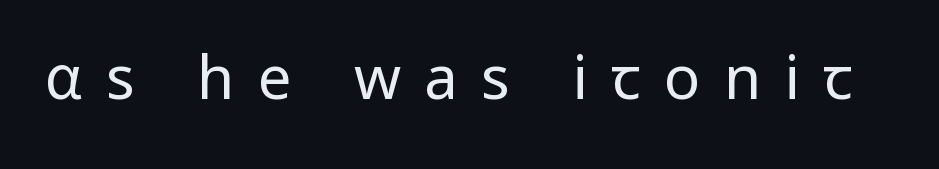
{"serif": "no", "italic": "no", "bold": "no", "weight": "regular", "width": "normal", "stroke_contrast": "low", "x_height": "medium", "monospaced": "no", "underline": "no", "letter_spacing": "wide", "letter_spacing_em": 0.39, "glyph_px": 60}
